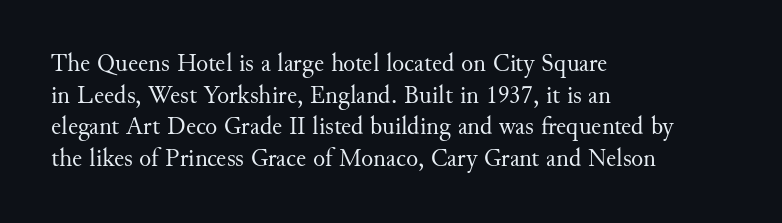
The image shows 25 px text type, upright; set left-aligned, normal line spacing (1.27x), normal letter spacing, not underlined.
